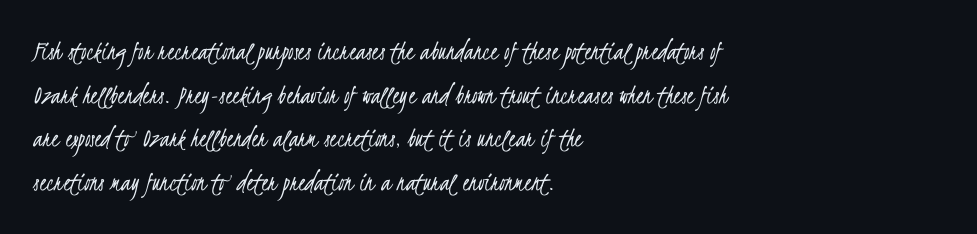
The space directly below the letters is spotless. The rendering uses a moderate line-height, typical for paragraphs. This rendering employs a face without finishing strokes, i.e., a sans-serif. The tracking reads as untouched default to a designer's eye.
